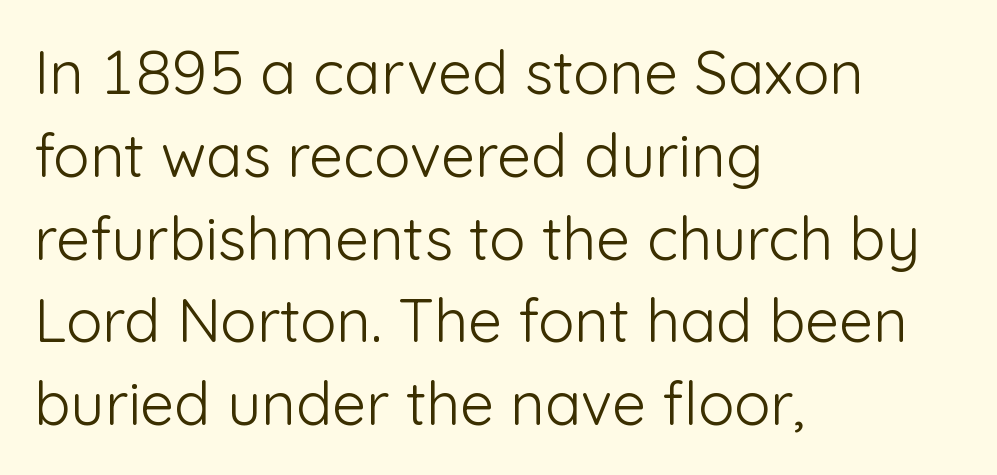
Q: Is the text bold? A: No.
Q: Is the text italic (slanted)? A: No, it is upright.
Q: Is the typeface a serif or a sans-serif typeface? A: Sans-serif.
Q: Is the text underlined? A: No.
Q: How is the paragraph aligned? A: Left-aligned.
Q: Is the spacing between letters normal or unusually wide? A: Normal.
Q: Is the spacing between lines tight, normal or loose? A: Normal.
Q: Width (condensed, normal, or wide)? A: Normal.
Q: Stroke contrast? A: Low.
Q: x-height? A: Medium.
Q: Monospaced? A: No.
